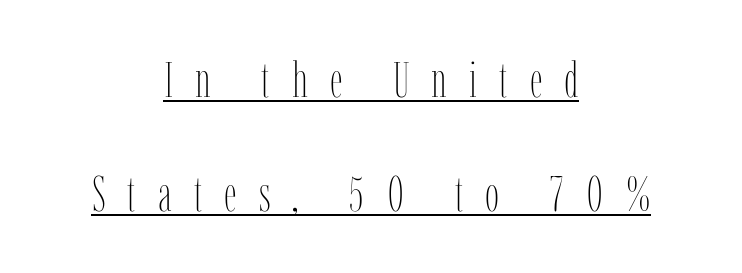
{"italic": "no", "bold": "no", "weight": "thin", "width": "condensed", "stroke_contrast": "low", "x_height": "medium", "monospaced": "no", "underline": "yes", "align": "center", "line_spacing": "loose", "line_spacing_ratio": 2.28, "letter_spacing": "wide", "letter_spacing_em": 0.44, "glyph_px": 50}
